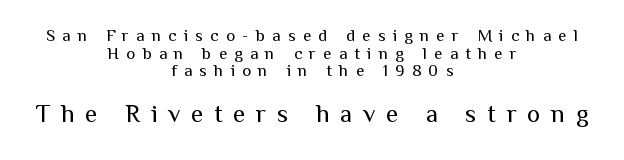
{"italic": "no", "bold": "no", "underline": "no", "align": "center", "line_spacing": "tight", "line_spacing_ratio": 1.04, "letter_spacing": "wide", "letter_spacing_em": 0.43, "larger_block": "second", "size_ratio": 1.47, "glyph_px": 25}
